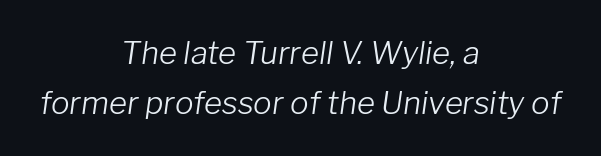
{"italic": "yes", "lean": "right", "slant_degrees": 8, "bold": "no", "weight": "light", "width": "normal", "stroke_contrast": "low", "x_height": "medium", "monospaced": "no", "underline": "no", "align": "center", "line_spacing": "normal", "line_spacing_ratio": 1.6, "letter_spacing": "normal", "letter_spacing_em": 0.0, "glyph_px": 31}
